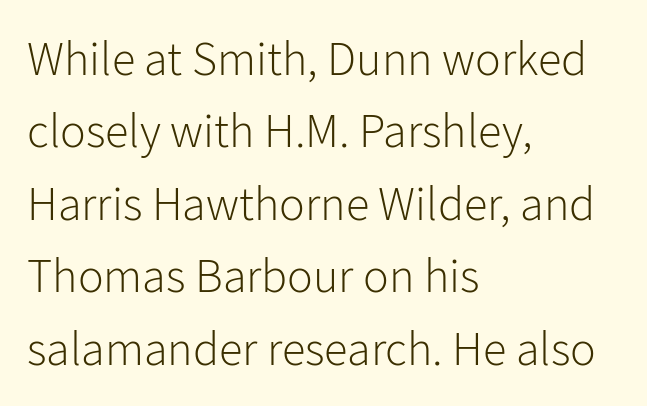
Q: Is the text bold? A: No.
Q: Is the text italic (slanted)? A: No, it is upright.
Q: Is the typeface a serif or a sans-serif typeface? A: Sans-serif.
Q: Is the text underlined? A: No.
Q: How is the paragraph aligned? A: Left-aligned.
Q: Is the spacing between letters normal or unusually wide? A: Normal.
Q: Is the spacing between lines tight, normal or loose? A: Normal.
Q: Width (condensed, normal, or wide)? A: Normal.
Q: Stroke contrast? A: Low.
Q: x-height? A: Medium.
Q: Monospaced? A: No.
